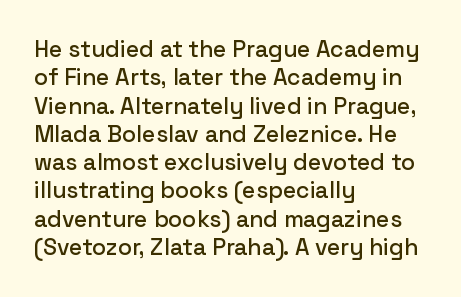
Q: Is the text italic (slanted)? A: No, it is upright.
Q: Is the text underlined? A: No.
Q: How is the paragraph aligned? A: Left-aligned.
Q: Is the spacing between letters normal or unusually wide? A: Normal.
